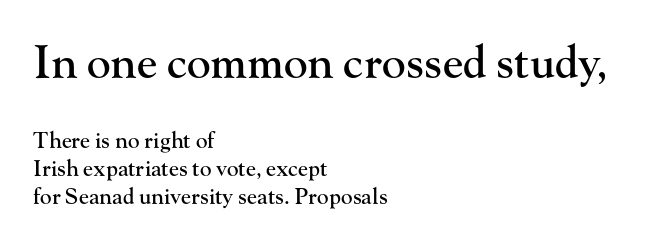
Q: Is the text italic (slanted)? A: No, it is upright.
Q: Is the typeface a serif or a sans-serif typeface? A: Serif.
Q: Is the text underlined? A: No.
Q: How is the paragraph aligned? A: Left-aligned.
Q: Is the spacing between letters normal or unusually wide? A: Normal.
Q: Is the spacing between lines tight, normal or loose? A: Normal.
Q: Which block of text is set in a larger size, the first (top) or the second (bottom)? A: The first (top) one.
Q: Width (condensed, normal, or wide)? A: Normal.
Q: Stroke contrast? A: High.
Q: x-height? A: Small.
Q: Monospaced? A: No.
